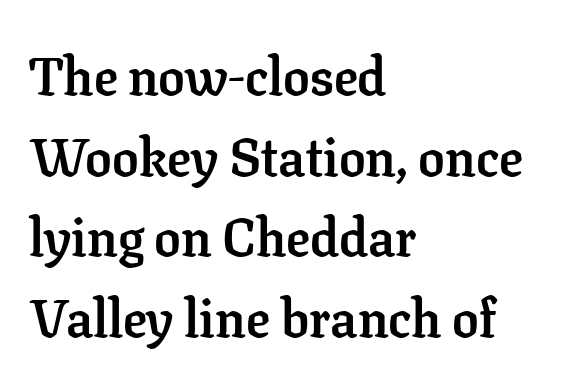
The image shows 53 px semibold serif type, upright; set left-aligned, normal line spacing (1.52x), normal letter spacing, not underlined; low stroke contrast and a medium x-height.
